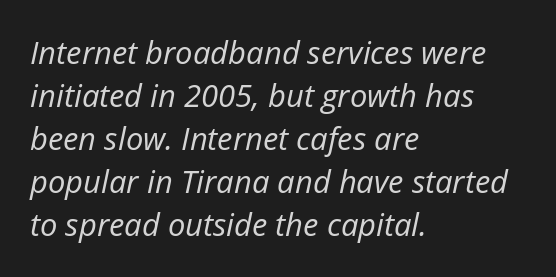
The image shows 31 px regular-weight type, italic (leaning right); set left-aligned, normal line spacing (1.39x), normal letter spacing, not underlined; low stroke contrast and a medium x-height.
